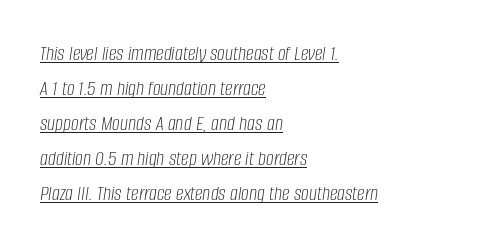
Q: Is the text bold? A: No.
Q: Is the text italic (slanted)? A: Yes, it leans right by about 8 degrees.
Q: Is the text underlined? A: Yes.
Q: How is the paragraph aligned? A: Left-aligned.
Q: Is the spacing between letters normal or unusually wide? A: Normal.
Q: Is the spacing between lines tight, normal or loose? A: Normal.
